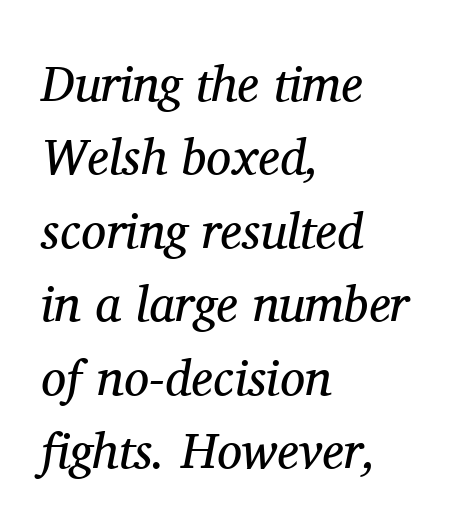
Q: Is the text bold? A: No.
Q: Is the text italic (slanted)? A: Yes, it leans right by about 11 degrees.
Q: Is the typeface a serif or a sans-serif typeface? A: Serif.
Q: Is the text underlined? A: No.
Q: How is the paragraph aligned? A: Left-aligned.
Q: Is the spacing between letters normal or unusually wide? A: Normal.
Q: Is the spacing between lines tight, normal or loose? A: Normal.
Q: Width (condensed, normal, or wide)? A: Normal.
Q: Stroke contrast? A: Medium.
Q: x-height? A: Medium.
Q: Monospaced? A: No.
